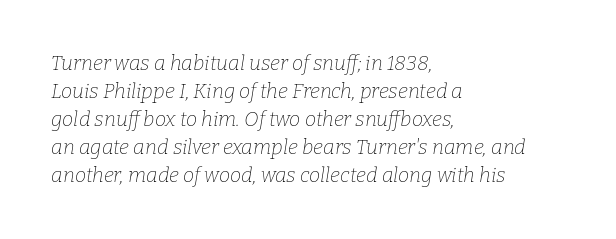
The image shows 20 px text type, italic (leaning right); set left-aligned, normal line spacing (1.4x), normal letter spacing, not underlined.
